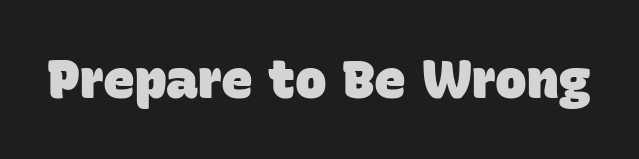
The tracking reads as untouched default to a designer's eye. Emphasis by weight is at full strength: bold. Unlike a traditional serif, this face leaves its strokes unadorned. The rendering uses natural spacing where letterforms have individual widths. The zone under the glyphs is completely vacant.
